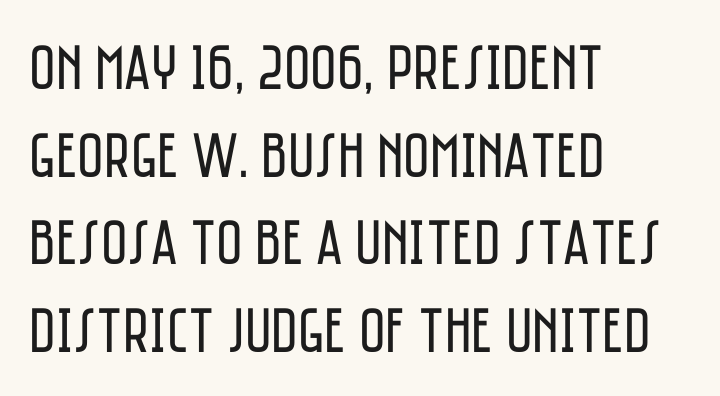
{"serif": "no", "italic": "no", "bold": "no", "weight": "regular", "width": "condensed", "stroke_contrast": "low", "x_height": "large", "monospaced": "no", "underline": "no", "align": "left", "line_spacing": "normal", "line_spacing_ratio": 1.37, "letter_spacing": "normal", "letter_spacing_em": 0.0, "glyph_px": 64}
